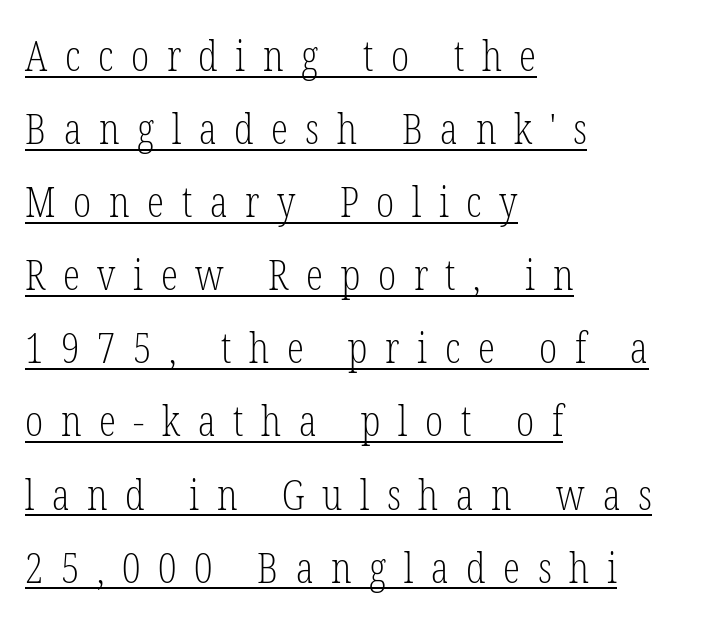
Q: Is the text bold? A: No.
Q: Is the text italic (slanted)? A: No, it is upright.
Q: Is the typeface a serif or a sans-serif typeface? A: Serif.
Q: Is the text underlined? A: Yes.
Q: How is the paragraph aligned? A: Left-aligned.
Q: Is the spacing between letters normal or unusually wide? A: Unusually wide.
Q: Is the spacing between lines tight, normal or loose? A: Normal.
Q: Width (condensed, normal, or wide)? A: Condensed.
Q: Stroke contrast? A: Low.
Q: x-height? A: Medium.
Q: Monospaced? A: No.
